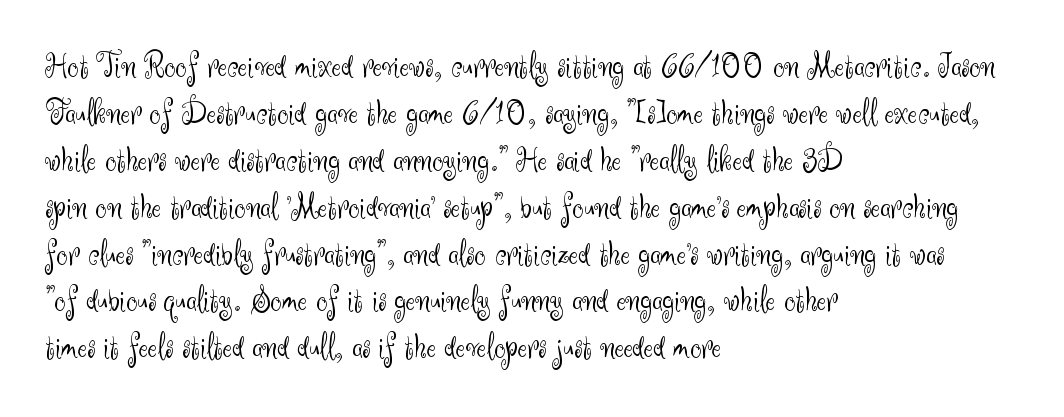
Q: Is the text bold? A: No.
Q: Is the text italic (slanted)? A: No, it is upright.
Q: Is the typeface a serif or a sans-serif typeface? A: Sans-serif.
Q: Is the text underlined? A: No.
Q: How is the paragraph aligned? A: Left-aligned.
Q: Is the spacing between letters normal or unusually wide? A: Normal.
Q: Is the spacing between lines tight, normal or loose? A: Normal.
Q: Width (condensed, normal, or wide)? A: Normal.
Q: Stroke contrast? A: Medium.
Q: x-height? A: Small.
Q: Monospaced? A: No.
